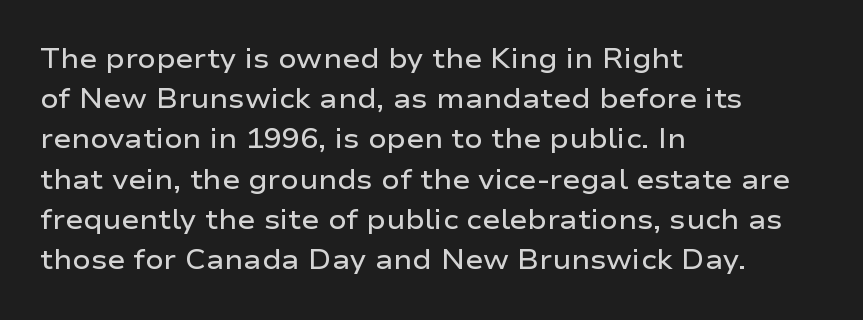
The image shows 27 px text type, upright; set left-aligned, normal line spacing (1.49x), normal letter spacing, not underlined.
